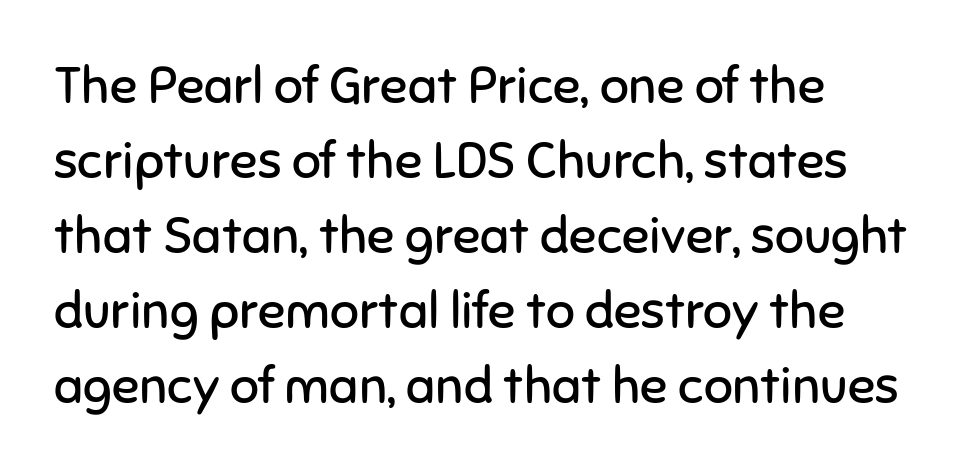
The image shows 51 px regular-weight sans-serif type, upright; set left-aligned, normal line spacing (1.47x), normal letter spacing, not underlined; low stroke contrast and a medium x-height.
